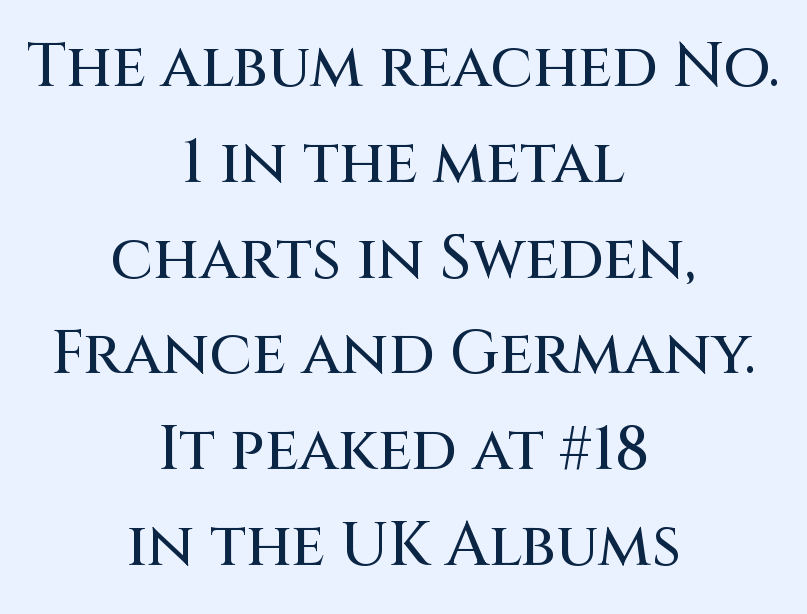
The image shows 61 px sans-serif type, upright; set centered, normal line spacing (1.57x), normal letter spacing, not underlined; medium stroke contrast and a large x-height.
